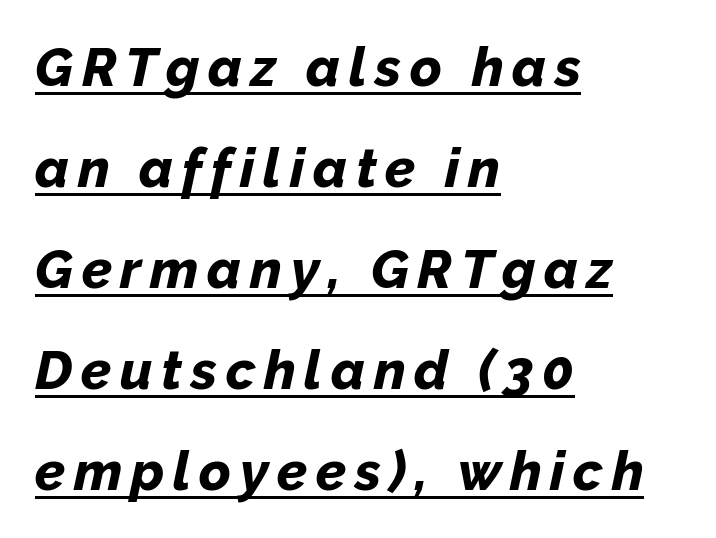
Q: Is the text bold? A: Yes.
Q: Is the text italic (slanted)? A: Yes, it leans right by about 12 degrees.
Q: Is the text underlined? A: Yes.
Q: How is the paragraph aligned? A: Left-aligned.
Q: Width (condensed, normal, or wide)? A: Normal.
Q: Stroke contrast? A: Low.
Q: x-height? A: Medium.
Q: Monospaced? A: No.
